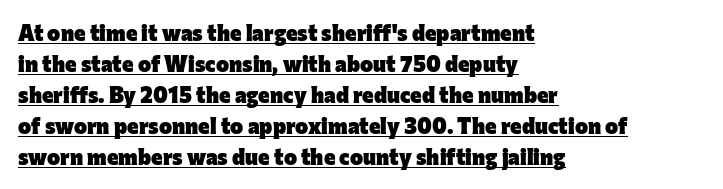
The image shows 22 px bold type, upright; set left-aligned, normal line spacing (1.41x), normal letter spacing, underlined.
